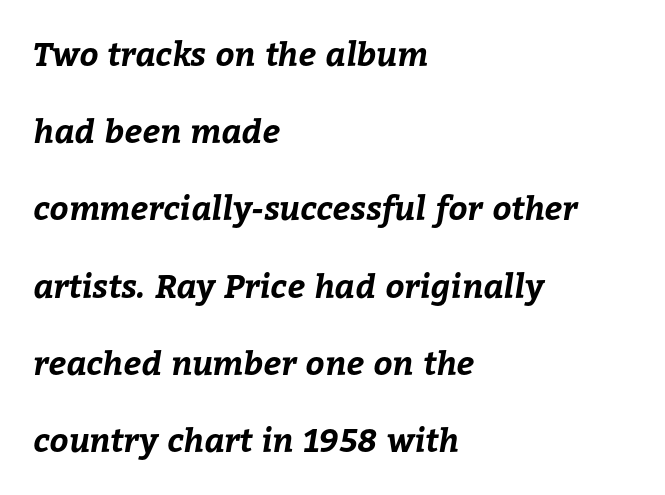
{"bold": "yes", "weight": "bold", "width": "normal", "stroke_contrast": "low", "x_height": "medium", "monospaced": "no", "underline": "no", "align": "left", "line_spacing": "loose", "line_spacing_ratio": 2.34, "letter_spacing": "normal", "letter_spacing_em": 0.0, "glyph_px": 33}
